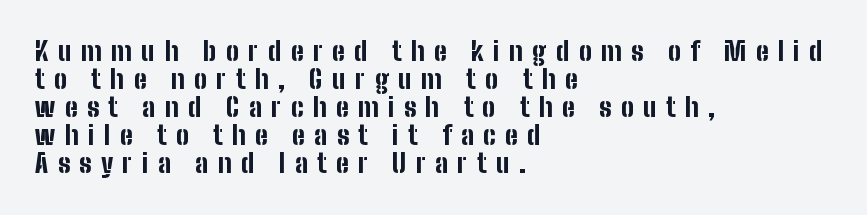
The lines are packed closely together with very little leading. Nope, not italic — everything's standing straight. Heft: maximum for text — a bold. Has an underline been added? It has not. Letter spacing: wide.
